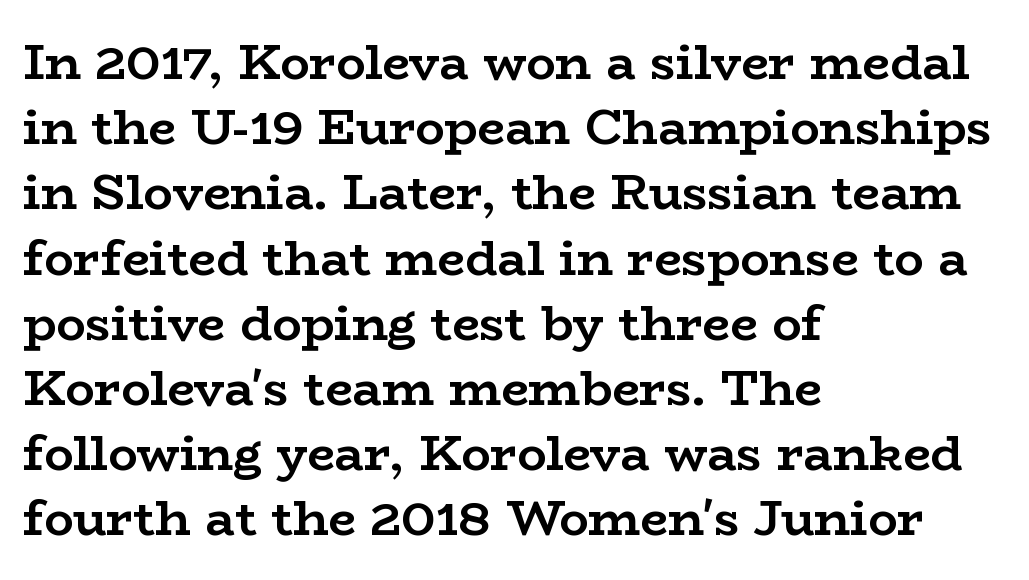
{"serif": "yes", "italic": "no", "bold": "yes", "weight": "semibold", "width": "wide", "stroke_contrast": "low", "x_height": "medium", "monospaced": "no", "underline": "no", "align": "left", "line_spacing": "normal", "line_spacing_ratio": 1.33, "letter_spacing": "normal", "letter_spacing_em": 0.0, "glyph_px": 49}
